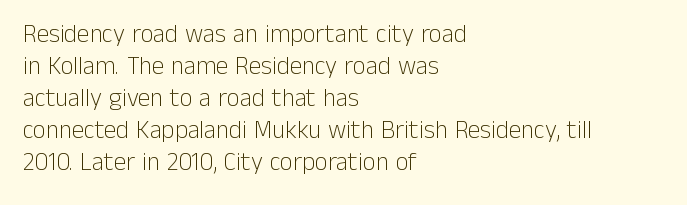
The image shows 25 px text type, upright; set left-aligned, normal line spacing (1.28x), normal letter spacing, not underlined.
